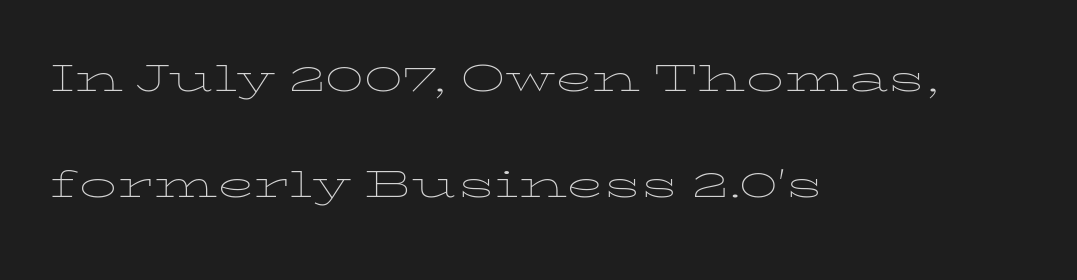
Q: Is the text bold? A: No.
Q: Is the text italic (slanted)? A: No, it is upright.
Q: Is the text underlined? A: No.
Q: How is the paragraph aligned? A: Left-aligned.
Q: Is the spacing between letters normal or unusually wide? A: Normal.
Q: Is the spacing between lines tight, normal or loose? A: Loose.
Q: Width (condensed, normal, or wide)? A: Wide.
Q: Stroke contrast? A: Low.
Q: x-height? A: Medium.
Q: Monospaced? A: No.
